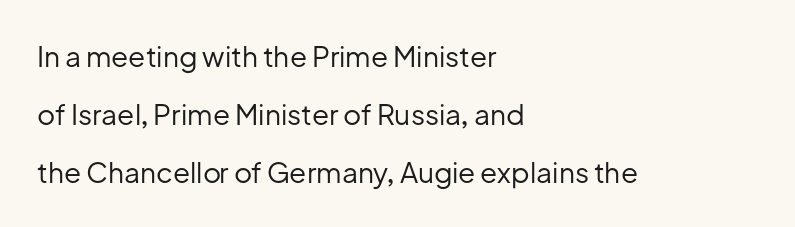
{"serif": "no", "italic": "no", "bold": "no", "weight": "regular", "width": "normal", "stroke_contrast": "low", "x_height": "medium", "monospaced": "no", "underline": "no", "align": "left", "line_spacing": "loose", "line_spacing_ratio": 2.07, "letter_spacing": "normal", "letter_spacing_em": 0.0, "glyph_px": 28}
